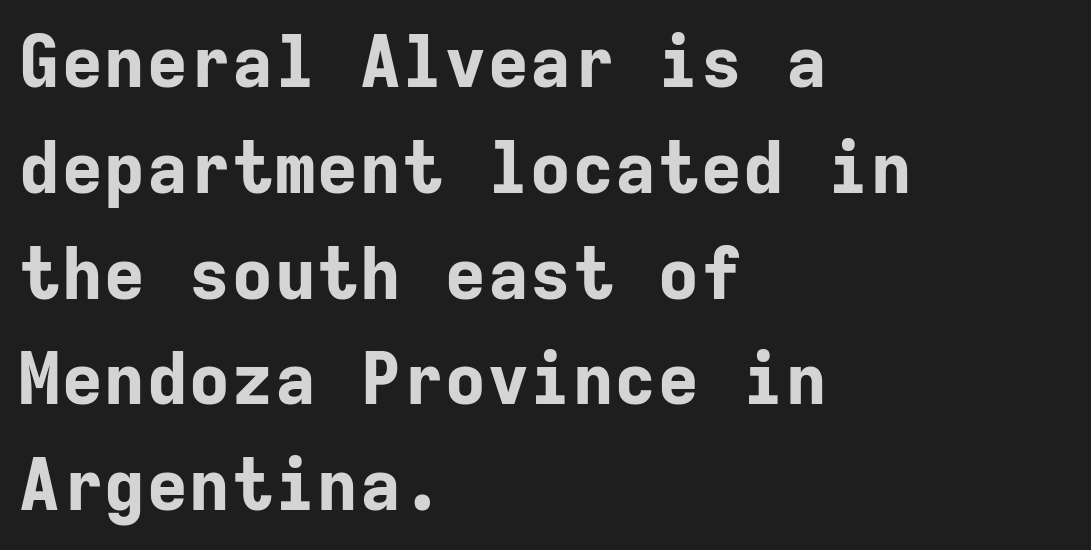
Stroke terminals: plain, sans-serif. Posture: vertical. No word sits above an underline. These lines are rendered in a fixed-pitch font. Does extra space separate the letters? No, they use regular spacing.
